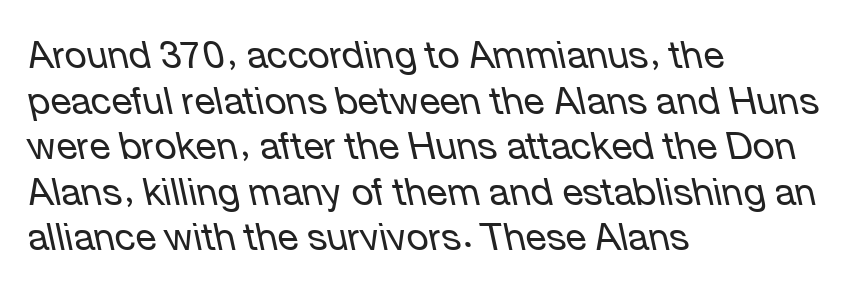
Q: Is the text bold? A: No.
Q: Is the text italic (slanted)? A: Yes, it leans left by about 12 degrees.
Q: Is the text underlined? A: No.
Q: How is the paragraph aligned? A: Left-aligned.
Q: Is the spacing between letters normal or unusually wide? A: Normal.
Q: Width (condensed, normal, or wide)? A: Normal.
Q: Stroke contrast? A: Low.
Q: x-height? A: Medium.
Q: Monospaced? A: No.
